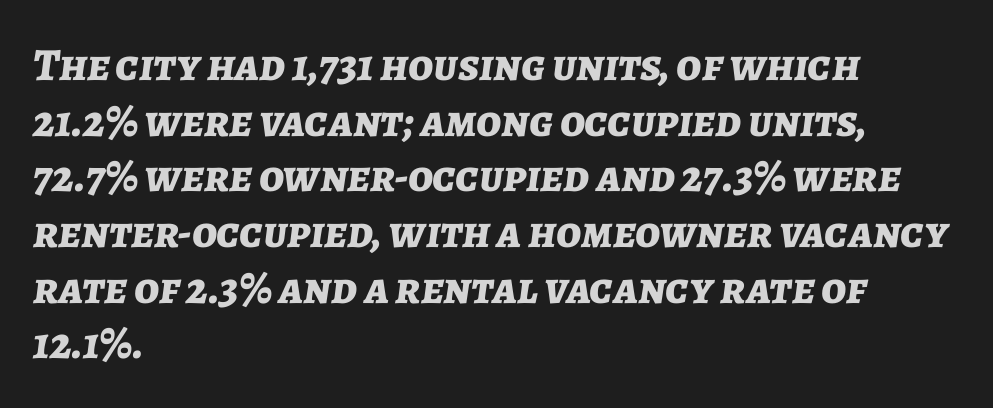
Q: Is the text bold? A: Yes.
Q: Is the text italic (slanted)? A: Yes, it leans right by about 7 degrees.
Q: Is the text underlined? A: No.
Q: How is the paragraph aligned? A: Left-aligned.
Q: Is the spacing between letters normal or unusually wide? A: Normal.
Q: Width (condensed, normal, or wide)? A: Normal.
Q: Stroke contrast? A: Low.
Q: x-height? A: Medium.
Q: Monospaced? A: No.
